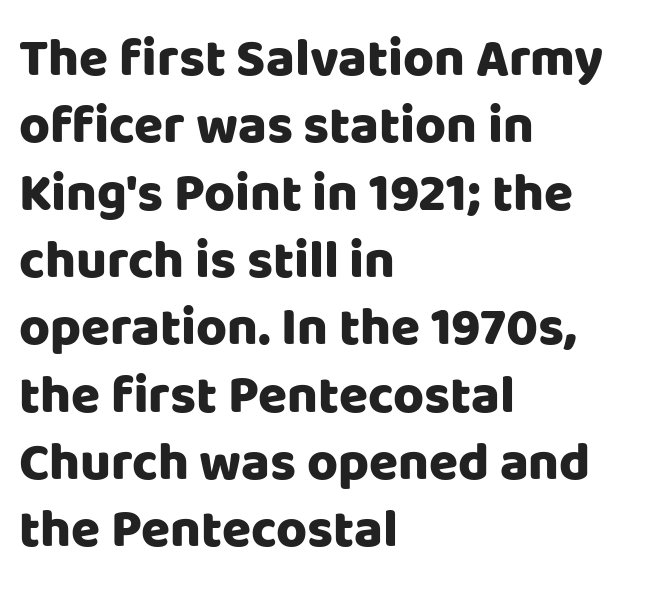
This is sans-serif lettering, the kind often seen on screens and signage. The face used here is proportionally spaced, like ordinary book or web type. The characters look thick and weighty, a clear bold. Is there much room between lines? A standard amount, neither cramped nor airy. If you drew a ruler down the left edge, every line would touch it.
